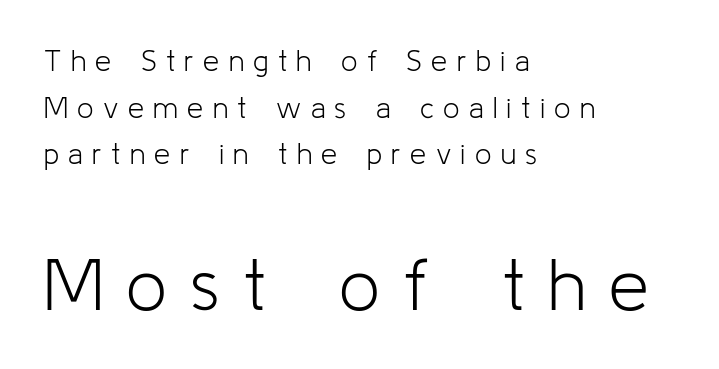
Someone cranked the tracking dial way up on this one. The passage shown begins with its smaller block and ends with its larger one. This sample keeps an unexceptional amount of space between lines. Visually the block forms a straight wall on the left and a jagged coastline on the right. A typesetter would label this face a sans. Looks like regular typesetting: each glyph gets only the width it needs.
